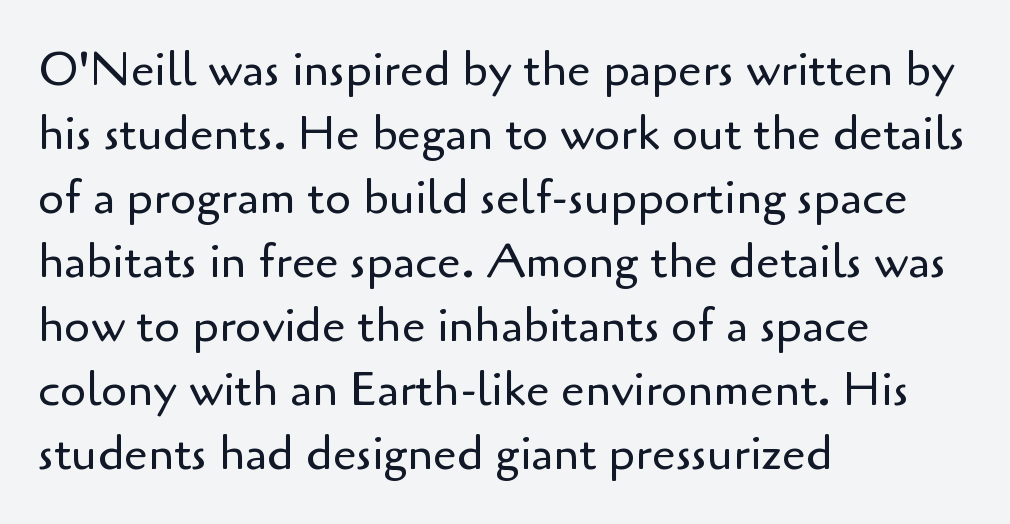
Q: Is the text bold? A: No.
Q: Is the text italic (slanted)? A: No, it is upright.
Q: Is the typeface a serif or a sans-serif typeface? A: Sans-serif.
Q: Is the text underlined? A: No.
Q: How is the paragraph aligned? A: Left-aligned.
Q: Is the spacing between letters normal or unusually wide? A: Normal.
Q: Is the spacing between lines tight, normal or loose? A: Normal.
Q: Width (condensed, normal, or wide)? A: Normal.
Q: Stroke contrast? A: Low.
Q: x-height? A: Small.
Q: Monospaced? A: No.
